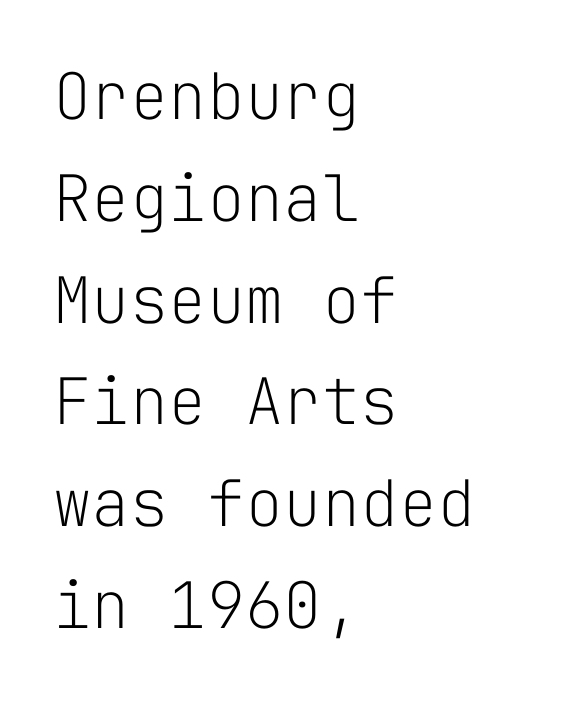
Rule under the text: the space is simply empty. Alignment: flush left. The rendering keeps characters at their native spacing. A typesetter would call this monospace, since all characters share one set width. Counters stay open thanks to moderate or lighter strokes. Does the leading feel generous? No, just average.
